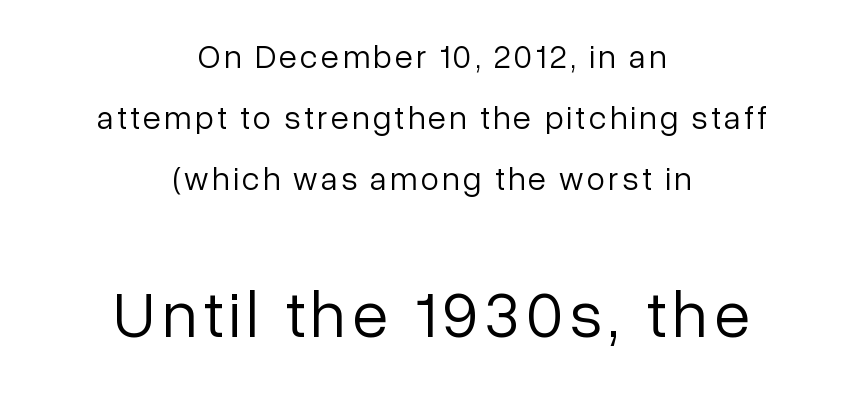
{"serif": "no", "italic": "no", "bold": "no", "weight": "light", "width": "normal", "stroke_contrast": "low", "x_height": "medium", "monospaced": "no", "underline": "no", "align": "center", "line_spacing_ratio": 1.85, "larger_block": "second", "size_ratio": 2.0, "glyph_px": 66}
